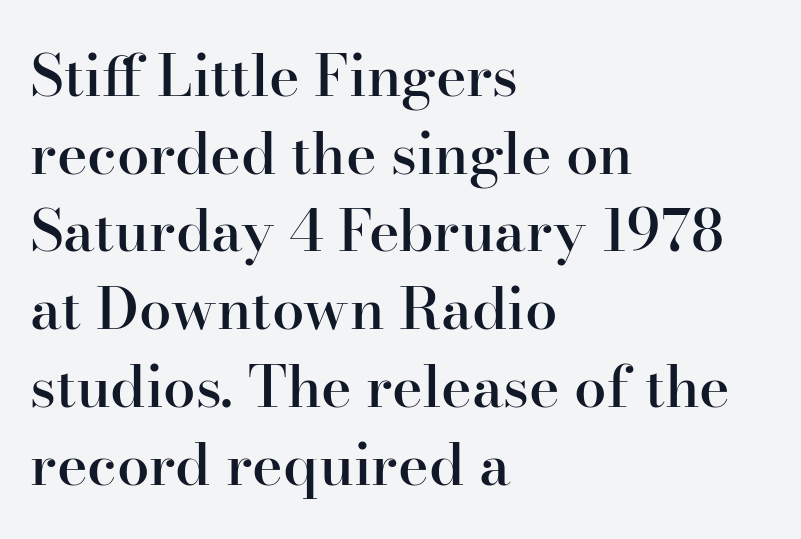
Q: Is the text bold? A: Semi-bold.
Q: Is the text italic (slanted)? A: No, it is upright.
Q: Is the typeface a serif or a sans-serif typeface? A: Serif.
Q: Is the text underlined? A: No.
Q: How is the paragraph aligned? A: Left-aligned.
Q: Is the spacing between letters normal or unusually wide? A: Normal.
Q: Is the spacing between lines tight, normal or loose? A: Normal.
Q: Width (condensed, normal, or wide)? A: Normal.
Q: Stroke contrast? A: High.
Q: x-height? A: Small.
Q: Monospaced? A: No.
